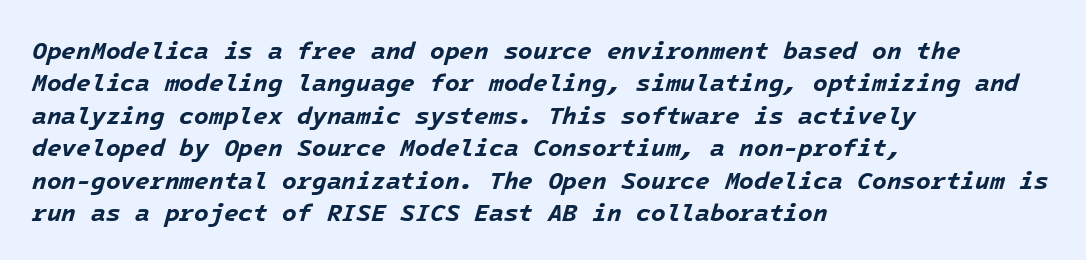
The image shows 24 px bold type, italic (leaning right); set left-aligned, normal line spacing (1.35x), normal letter spacing, not underlined.
